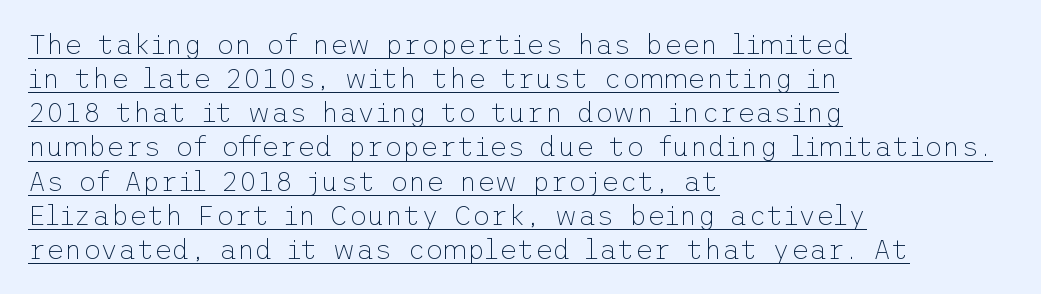
In terms of letterspacing, this is plain default setting. The lettering holds an erect, upright posture throughout. Examine the stroke ends and you'll find no serifs. Is the stroke heavy? The answer is a plain regular-or-lighter. These lines are set flush left with a ragged right edge.
